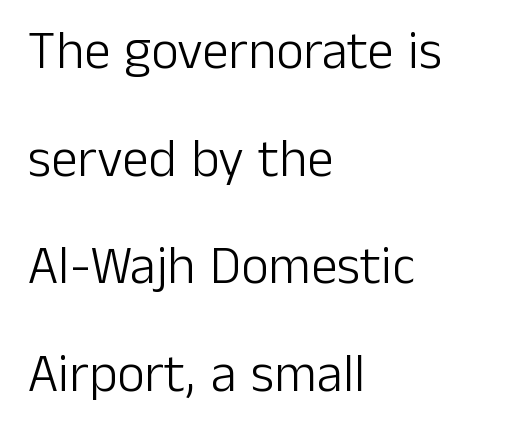
{"serif": "no", "italic": "no", "bold": "no", "weight": "light", "width": "normal", "stroke_contrast": "low", "x_height": "medium", "monospaced": "no", "underline": "no", "align": "left", "line_spacing": "loose", "line_spacing_ratio": 2.03, "letter_spacing": "normal", "letter_spacing_em": 0.0, "glyph_px": 53}
